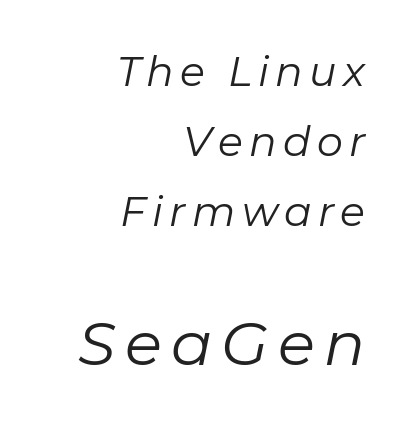
The image shows 61 px regular-weight type, italic (leaning right); set right-aligned, line spacing 1.71x, not underlined; the second (bottom) block is 1.49x larger; low stroke contrast and a medium x-height.
